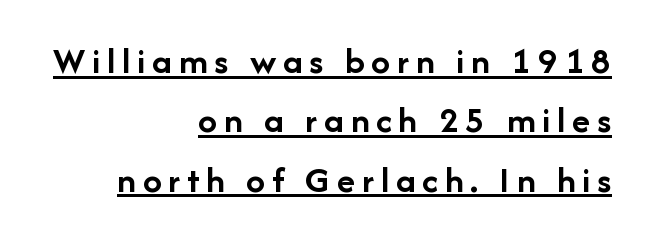
Q: Is the text bold? A: Yes.
Q: Is the text italic (slanted)? A: No, it is upright.
Q: Is the typeface a serif or a sans-serif typeface? A: Sans-serif.
Q: Is the text underlined? A: Yes.
Q: How is the paragraph aligned? A: Right-aligned.
Q: Is the spacing between lines tight, normal or loose? A: Normal.
Q: Width (condensed, normal, or wide)? A: Normal.
Q: Stroke contrast? A: Low.
Q: x-height? A: Medium.
Q: Monospaced? A: No.
